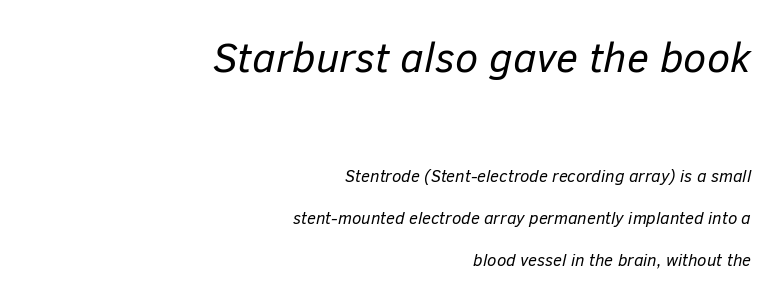
{"italic": "yes", "lean": "right", "slant_degrees": 12, "bold": "no", "weight": "regular", "width": "normal", "stroke_contrast": "low", "x_height": "medium", "monospaced": "no", "underline": "no", "align": "right", "line_spacing": "loose", "line_spacing_ratio": 2.46, "letter_spacing": "normal", "letter_spacing_em": 0.0, "larger_block": "first", "size_ratio": 2.47, "glyph_px": 42}
